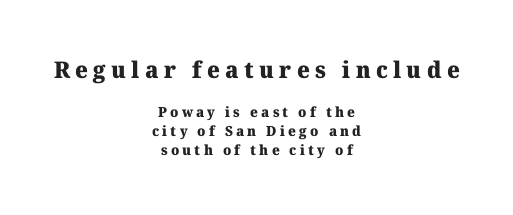
Visually the block forms a symmetrical silhouette, jagged on both flanks. How heavy is the stroke? Heavy — this is a bold. Baseline-to-baseline distance is the conventional proportion of letter height. In this sample the first text group is rendered at the bigger scale. The tracking reads as deliberately expanded to a designer's eye.
